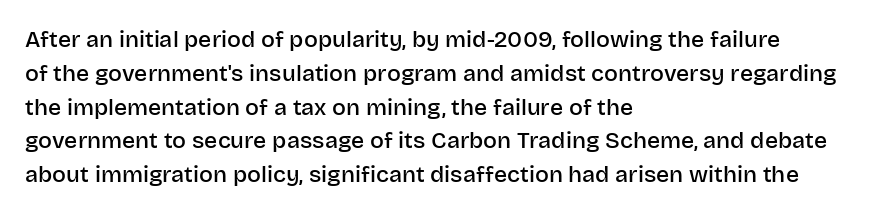
Upright lettering throughout. Reading down the block, your eye returns to a fixed left position each line. Strokes here are thickened, but only to semibold level. Evenly set lines give the paragraph a standard silhouette. Standard letterfit; no display-style spreading of the glyphs. Clear beneath every line of the passage.
